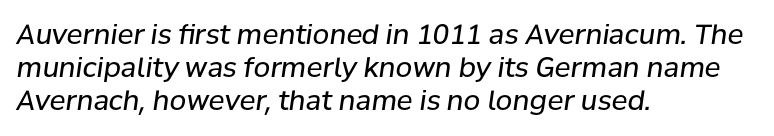
{"italic": "yes", "lean": "right", "slant_degrees": 8, "bold": "no", "underline": "no", "align": "left", "line_spacing_ratio": 1.23, "letter_spacing": "normal", "letter_spacing_em": 0.0, "glyph_px": 27}
